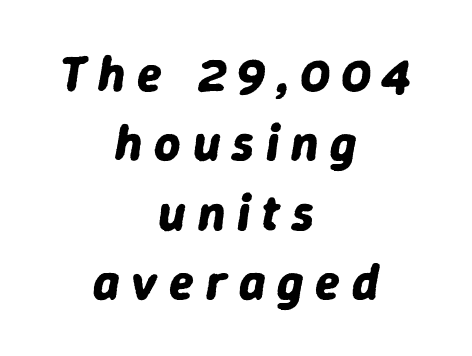
The image shows 51 px bold type, italic (leaning right); set centered, normal line spacing (1.36x), unusually wide letter spacing (+0.23 em), not underlined; low stroke contrast and a medium x-height.
